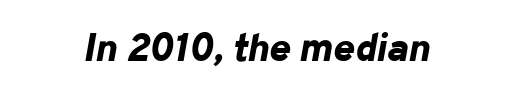
A typesetter would call this proportional, since set widths differ per character. Look at the stroke-to-counter ratio: heavy, a bold. What stands out about the letter spacing? Nothing — it is the standard amount. The strip under each line holds only bare page. The axis of the letterforms is tilted away from vertical.
